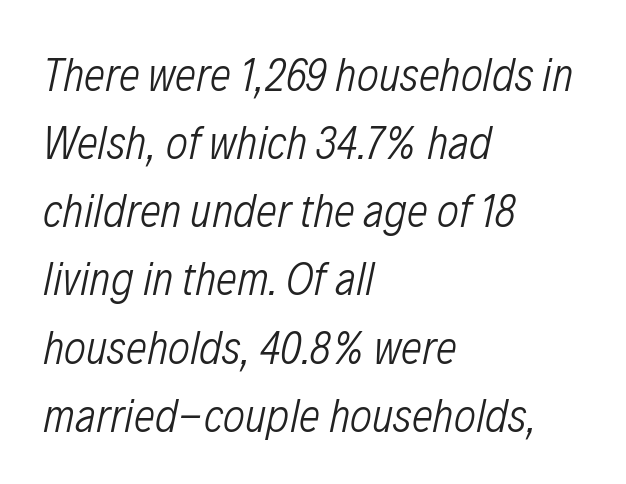
The image shows 47 px light, condensed type, italic (leaning right); set left-aligned, normal line spacing (1.45x), normal letter spacing, not underlined; low stroke contrast and a medium x-height.
